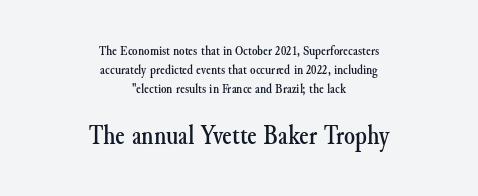
{"serif": "yes", "italic": "no", "width": "normal", "stroke_contrast": "medium", "x_height": "small", "monospaced": "no", "underline": "no", "align": "center", "line_spacing": "normal", "line_spacing_ratio": 1.34, "letter_spacing": "normal", "letter_spacing_em": 0.0, "larger_block": "second", "size_ratio": 2.0, "glyph_px": 28}
